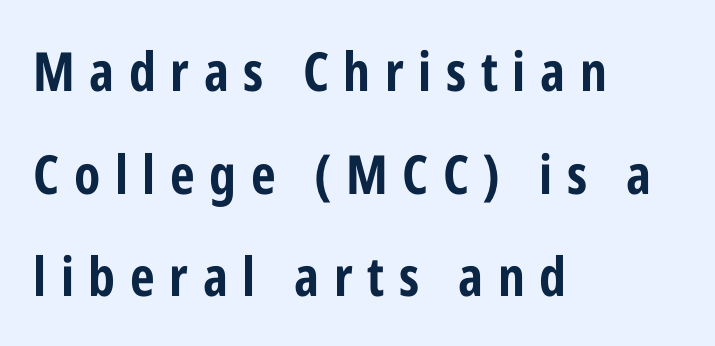
The image shows 54 px bold, condensed sans-serif type, upright; set left-aligned, loose line spacing (1.9x), unusually wide letter spacing (+0.27 em), not underlined; low stroke contrast and a medium x-height.
